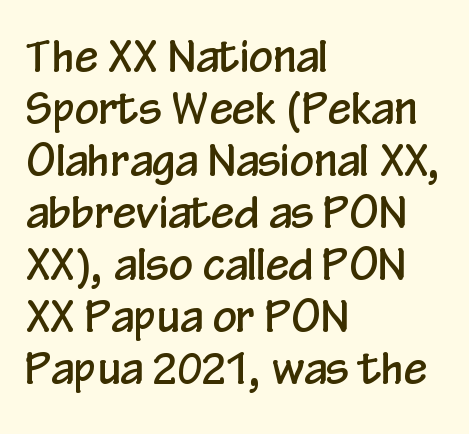
The image shows 42 px condensed sans-serif type, upright; set left-aligned, line spacing 1.24x, normal letter spacing, not underlined; low stroke contrast and a medium x-height.
